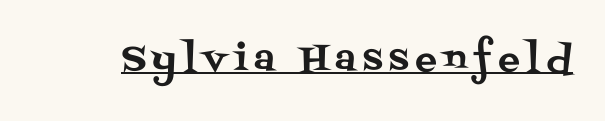
A typesetter would call this proportional, since set widths differ per character. Every stem runs plumb, perpendicular to the baseline. What decoration does the sample have? An underline. What kind of face is this? One with serifs.
